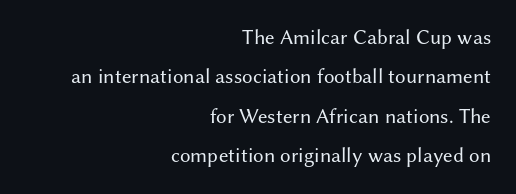
The image shows 21 px text type, upright; set right-aligned, line spacing 1.88x, normal letter spacing, not underlined.
